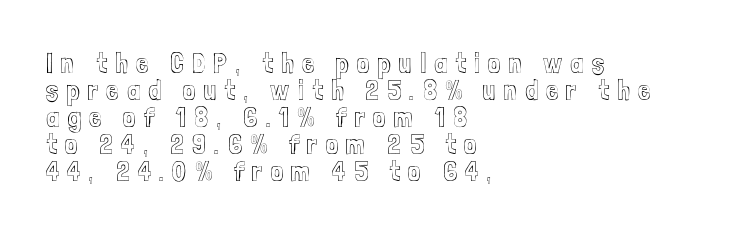
{"italic": "no", "width": "condensed", "x_height": "medium", "monospaced": "no", "underline": "no", "align": "left", "line_spacing": "tight", "line_spacing_ratio": 0.96, "letter_spacing": "wide", "letter_spacing_em": 0.29, "glyph_px": 28}
